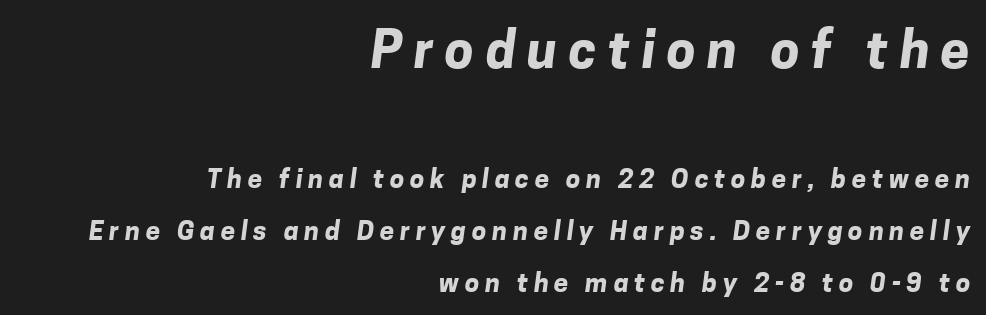
{"serif": "no", "bold": "yes", "weight": "bold", "width": "normal", "stroke_contrast": "low", "x_height": "medium", "monospaced": "no", "underline": "no", "align": "right", "line_spacing": "loose", "line_spacing_ratio": 2.0, "letter_spacing": "wide", "letter_spacing_em": 0.22, "larger_block": "first", "size_ratio": 2.0, "glyph_px": 52}
